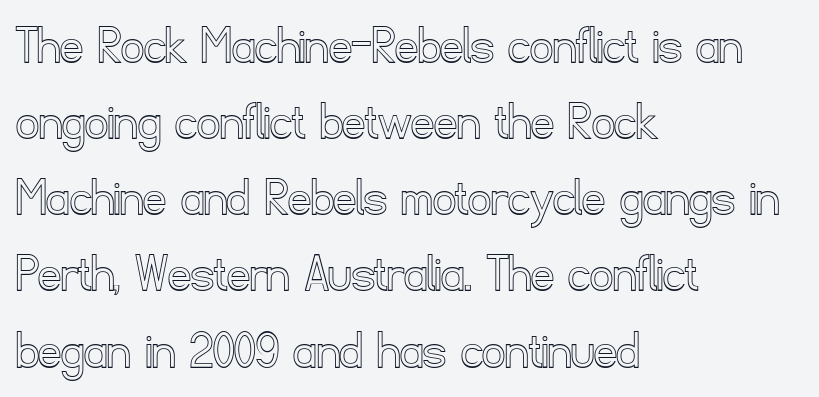
The typesetter chose a ragged-right arrangement here. The block of text has a typical density, with ordinary space between rows. The letters sit at their default tracking, neither squeezed nor spread. Quick note: underline off.
